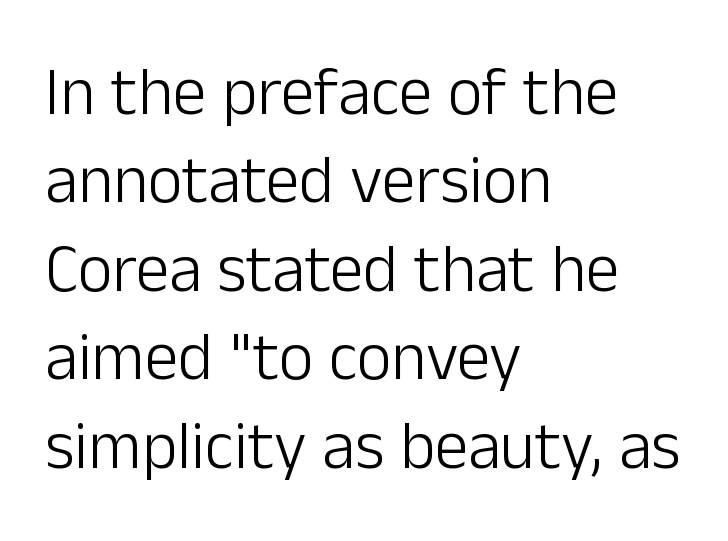
Q: Is the text bold? A: No.
Q: Is the text italic (slanted)? A: No, it is upright.
Q: Is the typeface a serif or a sans-serif typeface? A: Sans-serif.
Q: Is the text underlined? A: No.
Q: How is the paragraph aligned? A: Left-aligned.
Q: Is the spacing between letters normal or unusually wide? A: Normal.
Q: Is the spacing between lines tight, normal or loose? A: Normal.
Q: Width (condensed, normal, or wide)? A: Normal.
Q: Stroke contrast? A: Low.
Q: x-height? A: Medium.
Q: Monospaced? A: No.
